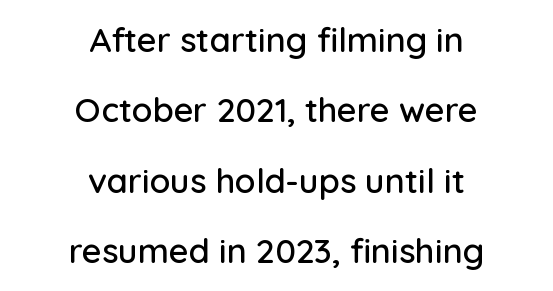
Short note: letters normally spaced. This is sans-serif lettering, the kind often seen on screens and signage. Proportional: the letters do not fall into vertical columns. The passage is arranged like a title page — every line centered. Regarding leading, the lines here are spaced well apart. It's the straight-up-and-down kind of type.
